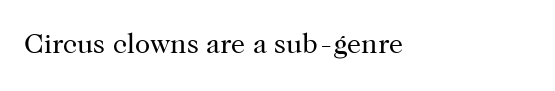
Anything drawn beneath the words? Only blank space. Horizontal alignment here is leftward, the default for most running prose. Compared with a typical body face, this is equally light or lighter still. Serif or sans? Serif — the stroke terminals have little feet. This is roman type, the default non-slanted kind. Do the characters align in a grid? No, the font is proportional.
